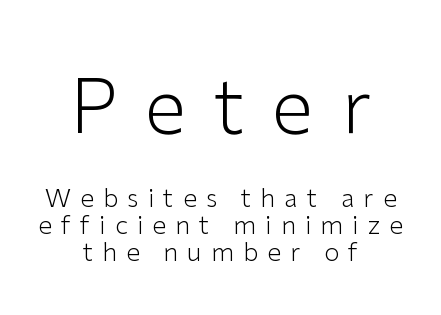
Q: Is the text bold? A: No.
Q: Is the text italic (slanted)? A: No, it is upright.
Q: Is the typeface a serif or a sans-serif typeface? A: Sans-serif.
Q: Is the text underlined? A: No.
Q: How is the paragraph aligned? A: Centered.
Q: Is the spacing between letters normal or unusually wide? A: Unusually wide.
Q: Is the spacing between lines tight, normal or loose? A: Tight.
Q: Which block of text is set in a larger size, the first (top) or the second (bottom)? A: The first (top) one.
Q: Width (condensed, normal, or wide)? A: Normal.
Q: Stroke contrast? A: Low.
Q: x-height? A: Medium.
Q: Monospaced? A: No.
